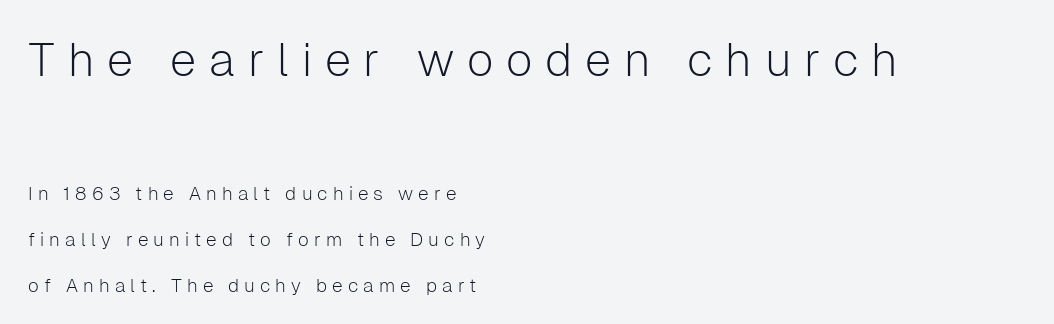
The image shows 47 px light sans-serif type, upright; set left-aligned, loose line spacing (2.43x), unusually wide letter spacing (+0.27 em), not underlined; the first (top) block is 2.47x larger; low stroke contrast and a medium x-height.
